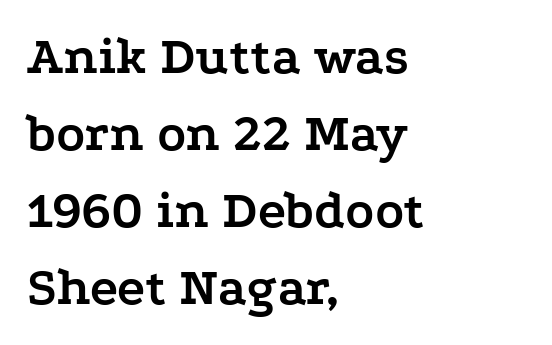
Q: Is the text bold? A: Yes.
Q: Is the text italic (slanted)? A: No, it is upright.
Q: Is the typeface a serif or a sans-serif typeface? A: Serif.
Q: Is the text underlined? A: No.
Q: How is the paragraph aligned? A: Left-aligned.
Q: Is the spacing between letters normal or unusually wide? A: Normal.
Q: Is the spacing between lines tight, normal or loose? A: Normal.
Q: Width (condensed, normal, or wide)? A: Wide.
Q: Stroke contrast? A: Low.
Q: x-height? A: Medium.
Q: Monospaced? A: No.
